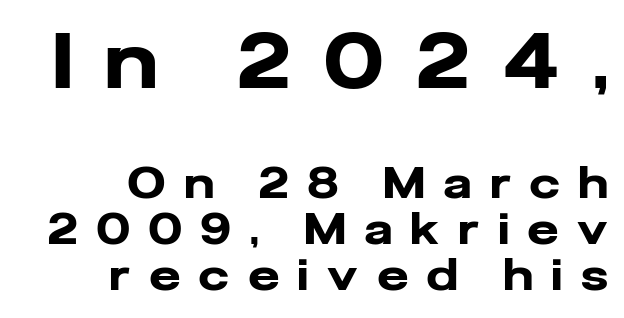
{"serif": "no", "italic": "no", "bold": "yes", "weight": "heavy", "width": "normal", "stroke_contrast": "low", "x_height": "medium", "monospaced": "no", "underline": "no", "align": "right", "line_spacing": "tight", "line_spacing_ratio": 1.06, "letter_spacing": "wide", "letter_spacing_em": 0.46, "larger_block": "first", "size_ratio": 1.77, "glyph_px": 76}
